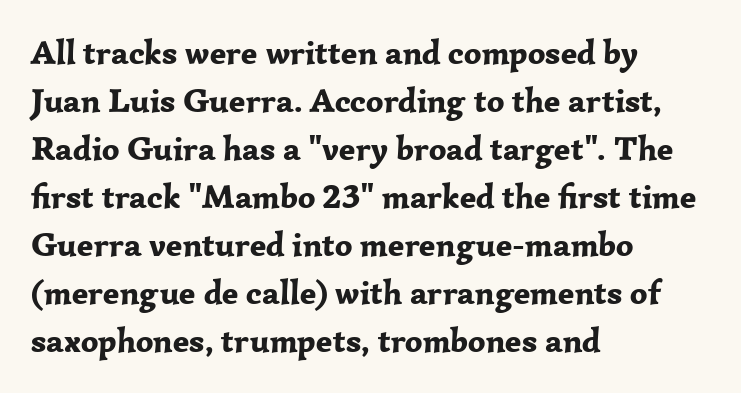
Anything drawn beneath the words? Only blank space. Think of a printed novel: that variable character pitch is what you see here. Honestly, the row spacing looks completely unremarkable. On the weight axis this lands at bold, roughly 700. Serif or sans? Serif — the stroke terminals have little feet. Does extra space separate the letters? No, they use regular spacing.
